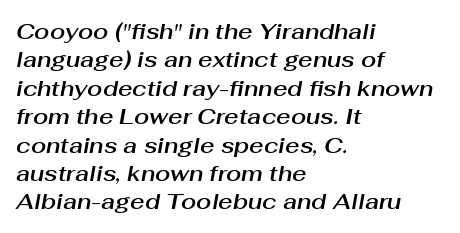
Q: Is the text italic (slanted)? A: Yes, it leans right by about 10 degrees.
Q: Is the text underlined? A: No.
Q: How is the paragraph aligned? A: Left-aligned.
Q: Is the spacing between letters normal or unusually wide? A: Normal.
Q: Is the spacing between lines tight, normal or loose? A: Normal.
